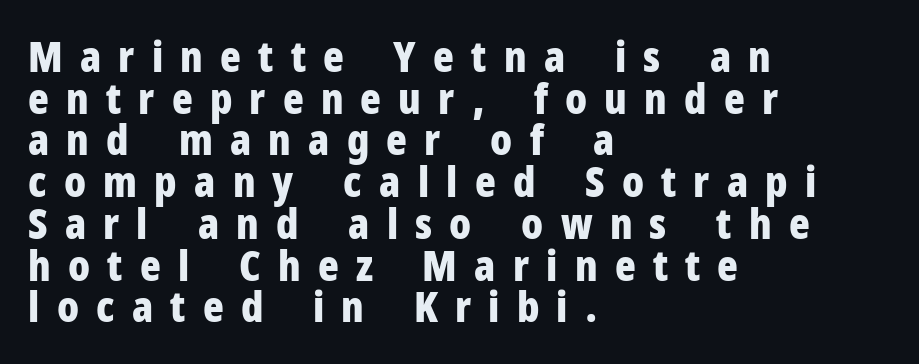
Q: Is the text bold? A: Yes.
Q: Is the text italic (slanted)? A: No, it is upright.
Q: Is the typeface a serif or a sans-serif typeface? A: Sans-serif.
Q: Is the text underlined? A: No.
Q: How is the paragraph aligned? A: Left-aligned.
Q: Is the spacing between letters normal or unusually wide? A: Unusually wide.
Q: Is the spacing between lines tight, normal or loose? A: Tight.
Q: Width (condensed, normal, or wide)? A: Condensed.
Q: Stroke contrast? A: Low.
Q: x-height? A: Medium.
Q: Monospaced? A: No.
